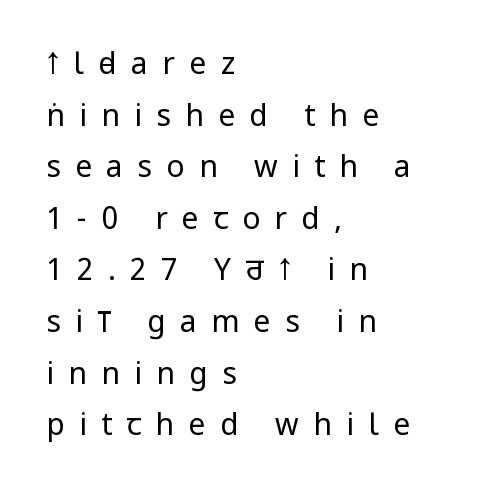
The image shows 30 px regular-weight, condensed sans-serif type, upright; set left-aligned, line spacing 1.72x, unusually wide letter spacing (+0.48 em), not underlined; low stroke contrast and a large x-height.
